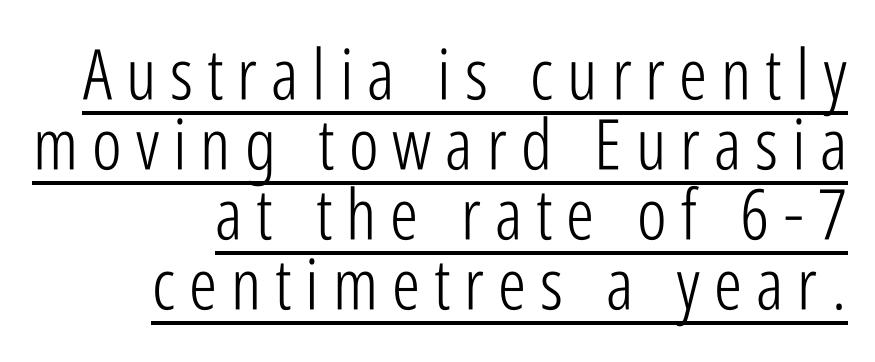
The image shows 70 px light, condensed sans-serif type, upright; set right-aligned, tight line spacing (1.0x), unusually wide letter spacing (+0.2 em), underlined; low stroke contrast and a medium x-height.
